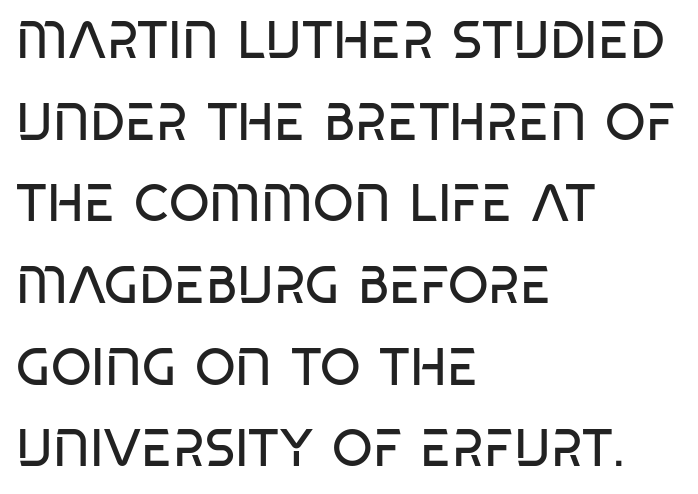
Observe the ordinary spacing: letters are neighbours, not strangers. Posture: upright roman. The letters advance in unequal steps, a hallmark of proportional type. Vertical spacing — default. If you drew a ruler down the left edge, every line would touch it. Stems and bowls with no extra thickness — not bold.
